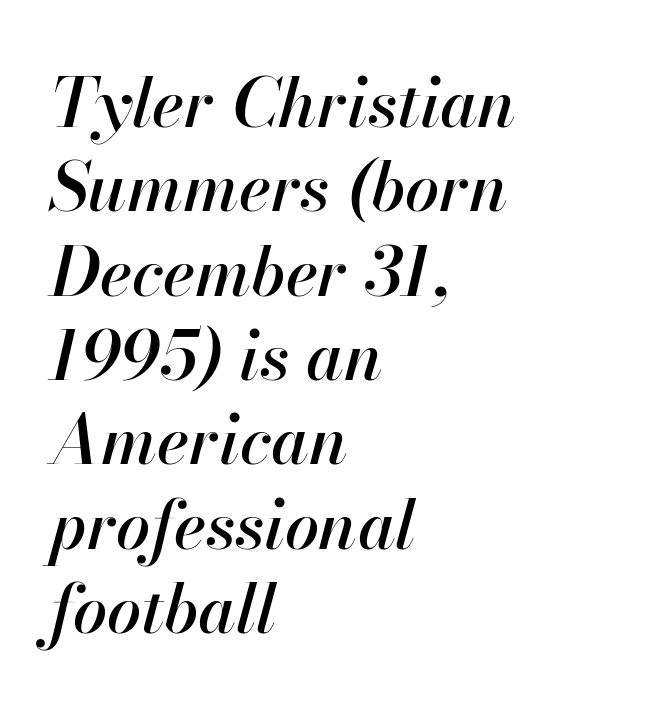
{"italic": "yes", "lean": "right", "slant_degrees": 13, "width": "normal", "stroke_contrast": "high", "x_height": "small", "monospaced": "no", "underline": "no", "align": "left", "line_spacing_ratio": 1.24, "letter_spacing": "normal", "letter_spacing_em": 0.0, "glyph_px": 68}
